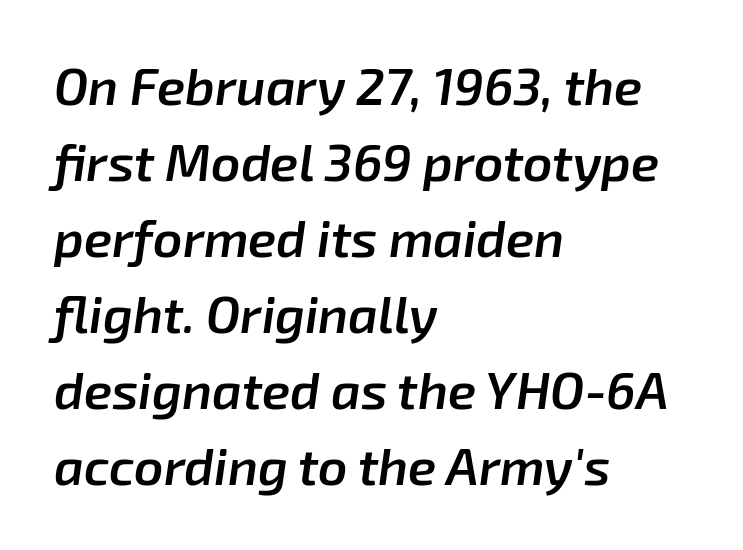
The image shows 51 px semibold type, italic (leaning right); set left-aligned, normal line spacing (1.49x), normal letter spacing, not underlined; low stroke contrast and a medium x-height.
